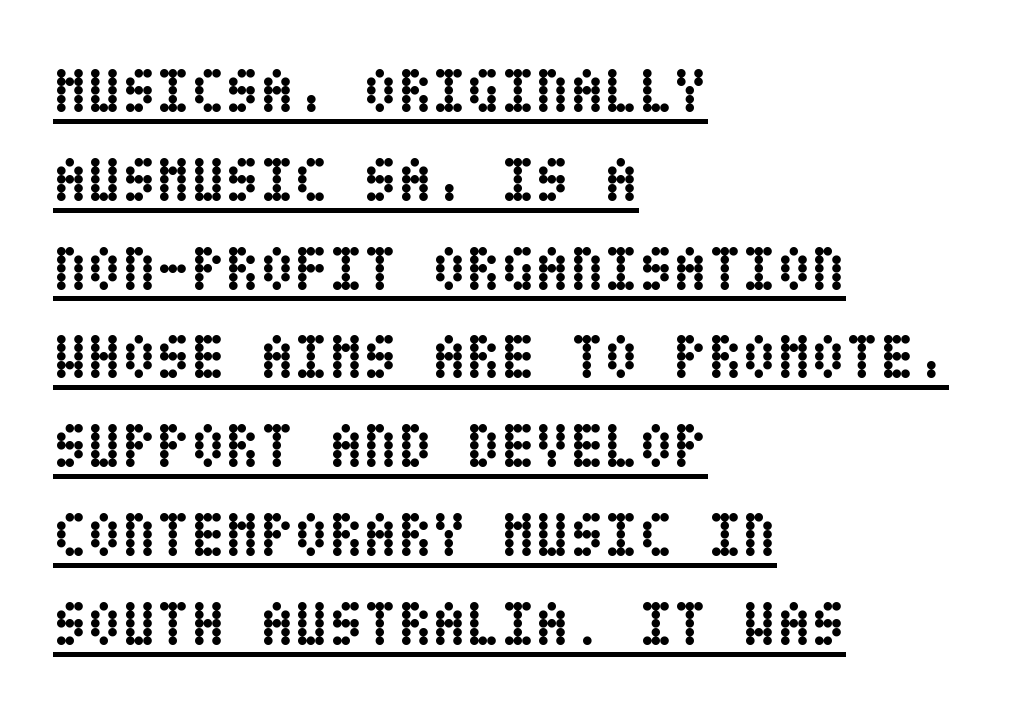
Ordinary non-slanted type is in use. The glyphs have the mass of a bold cut. Glance below the letters and you will spot a drawn line. Line starts are locked; line ends wander. The space between consecutive lines is moderate. There is no visible air inserted between adjacent glyphs.
